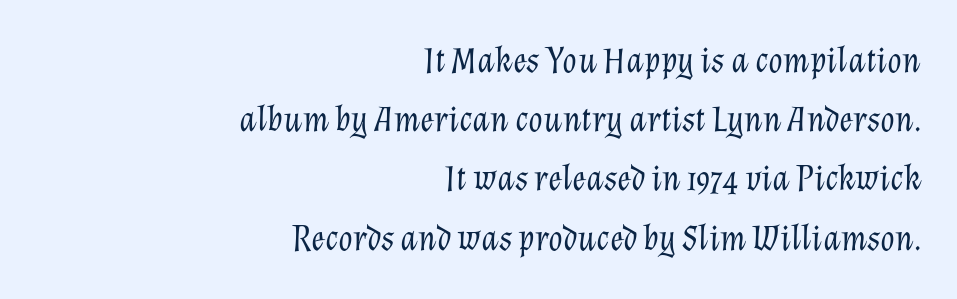
The image shows 37 px light type, italic (leaning right); set right-aligned, normal line spacing (1.6x), normal letter spacing, not underlined; low stroke contrast and a medium x-height.
